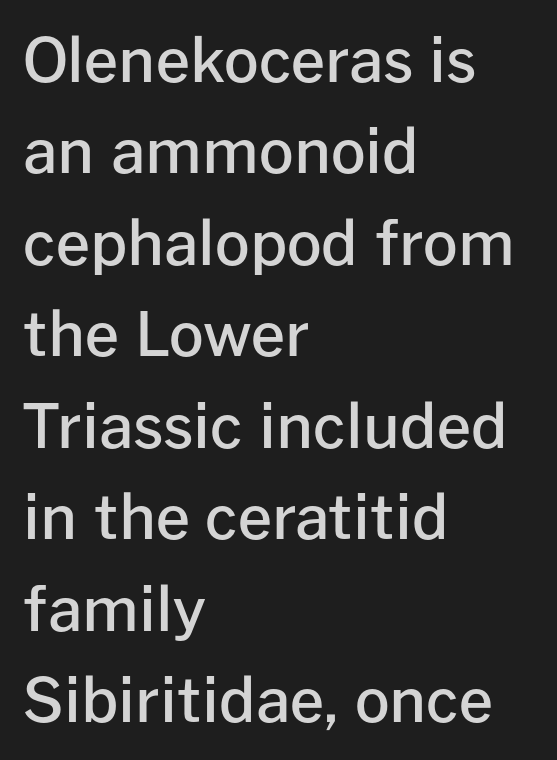
Is the letter spacing exaggerated? No — it looks like the ordinary default. You can tell it's not italic because the verticals are truly vertical. You could not count columns in this text — the font is proportionally spaced. This is moderately heavy type, rendered in semibold. This rendering uses left alignment, leaving the right contour irregular.
